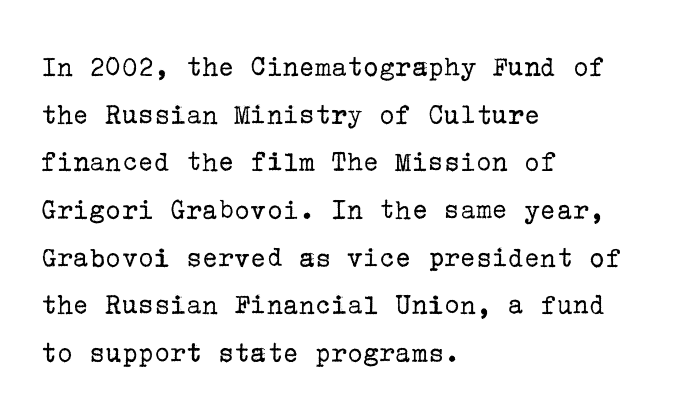
The image shows 30 px regular-weight serif type, upright; set left-aligned, normal line spacing (1.59x), normal letter spacing, not underlined; low stroke contrast and a medium x-height.
